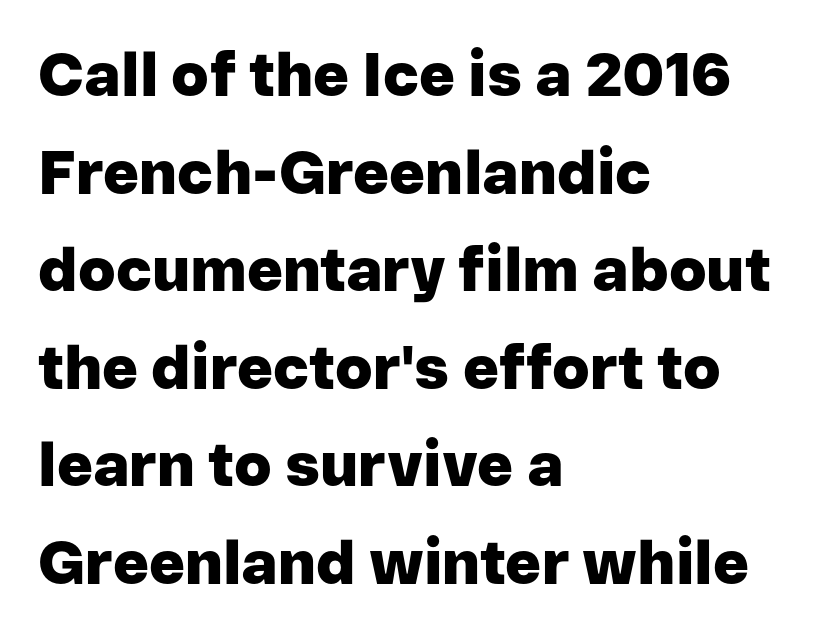
The image shows 61 px heavy sans-serif type, upright; set left-aligned, normal line spacing (1.6x), normal letter spacing, not underlined; low stroke contrast and a medium x-height.
